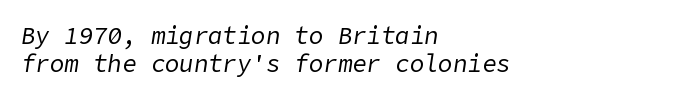
Characters follow at the spacing the type designer built in. Does the copy run flush right? No — it runs flush left. The string is rendered with underlining switched off. The whole block is typeset with a tilt. The strokes carry an ordinary text weight at most.
